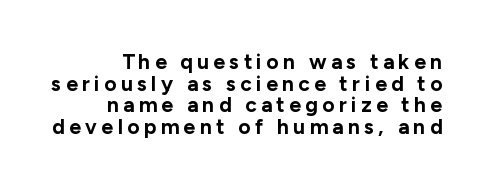
Check the space under the baseline: it is left empty. Spacing between characters has been opened up far beyond the box default. Plenty of ink on the page — the face is bold. Leading is clearly below the norm, producing a dense column. Layout note: lines flush right. The axis of the letterforms is exactly vertical.
